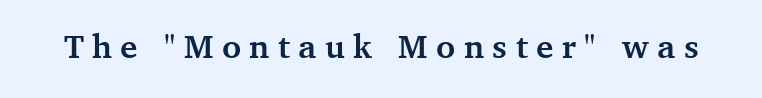
Q: Is the text bold? A: Yes.
Q: Is the text italic (slanted)? A: No, it is upright.
Q: Is the typeface a serif or a sans-serif typeface? A: Serif.
Q: Is the text underlined? A: No.
Q: Is the spacing between letters normal or unusually wide? A: Unusually wide.
Q: Width (condensed, normal, or wide)? A: Normal.
Q: Stroke contrast? A: Medium.
Q: x-height? A: Medium.
Q: Monospaced? A: No.
